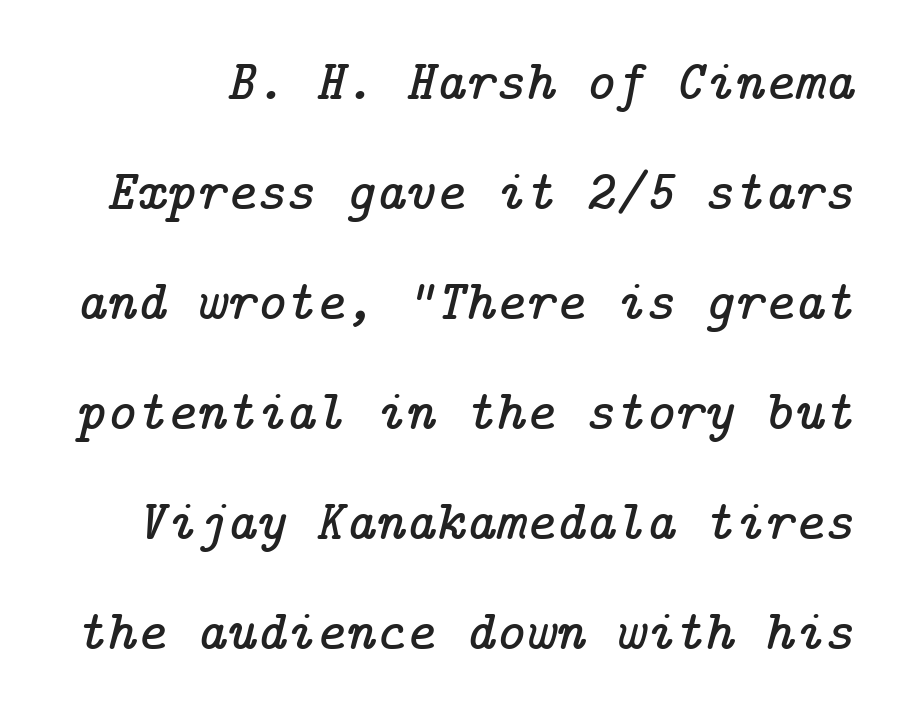
{"serif": "yes", "italic": "yes", "lean": "right", "slant_degrees": 14, "width": "normal", "stroke_contrast": "low", "x_height": "medium", "underline": "no", "line_spacing": "loose", "line_spacing_ratio": 1.93, "letter_spacing": "normal", "letter_spacing_em": 0.0, "glyph_px": 57}
